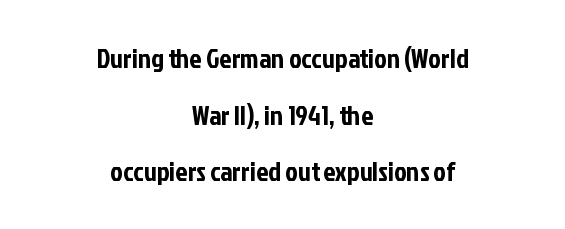
{"italic": "no", "underline": "no", "align": "center", "line_spacing": "loose", "line_spacing_ratio": 2.1, "letter_spacing": "normal", "letter_spacing_em": 0.0, "glyph_px": 27}
